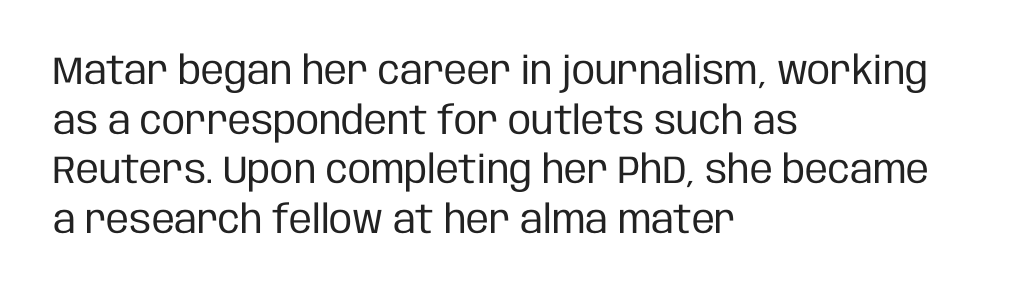
{"serif": "no", "italic": "no", "bold": "no", "weight": "regular", "width": "condensed", "stroke_contrast": "low", "x_height": "large", "monospaced": "no", "underline": "no", "align": "left", "line_spacing": "normal", "line_spacing_ratio": 1.27, "letter_spacing": "normal", "letter_spacing_em": 0.0, "glyph_px": 39}
